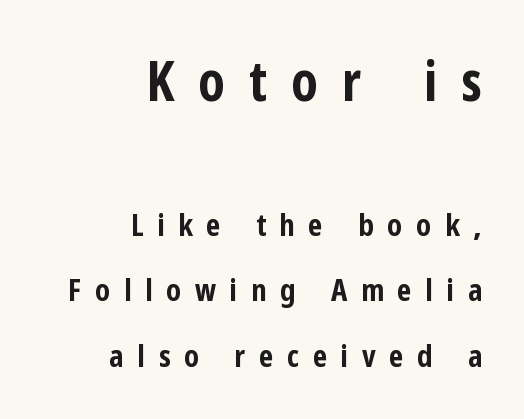
Q: Is the text bold? A: Yes.
Q: Is the text italic (slanted)? A: No, it is upright.
Q: Is the typeface a serif or a sans-serif typeface? A: Sans-serif.
Q: Is the text underlined? A: No.
Q: How is the paragraph aligned? A: Right-aligned.
Q: Is the spacing between letters normal or unusually wide? A: Unusually wide.
Q: Is the spacing between lines tight, normal or loose? A: Loose.
Q: Which block of text is set in a larger size, the first (top) or the second (bottom)? A: The first (top) one.
Q: Width (condensed, normal, or wide)? A: Condensed.
Q: Stroke contrast? A: Low.
Q: x-height? A: Medium.
Q: Monospaced? A: No.
